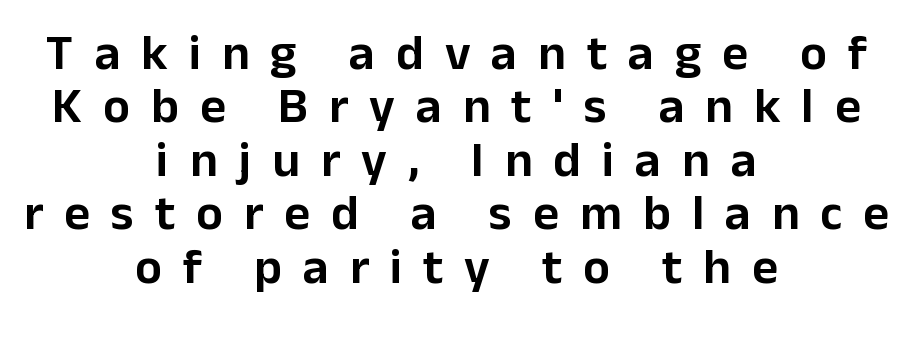
The image shows 50 px sans-serif type, upright; set centered, tight line spacing (1.07x), unusually wide letter spacing (+0.42 em), not underlined; low stroke contrast and a medium x-height.
